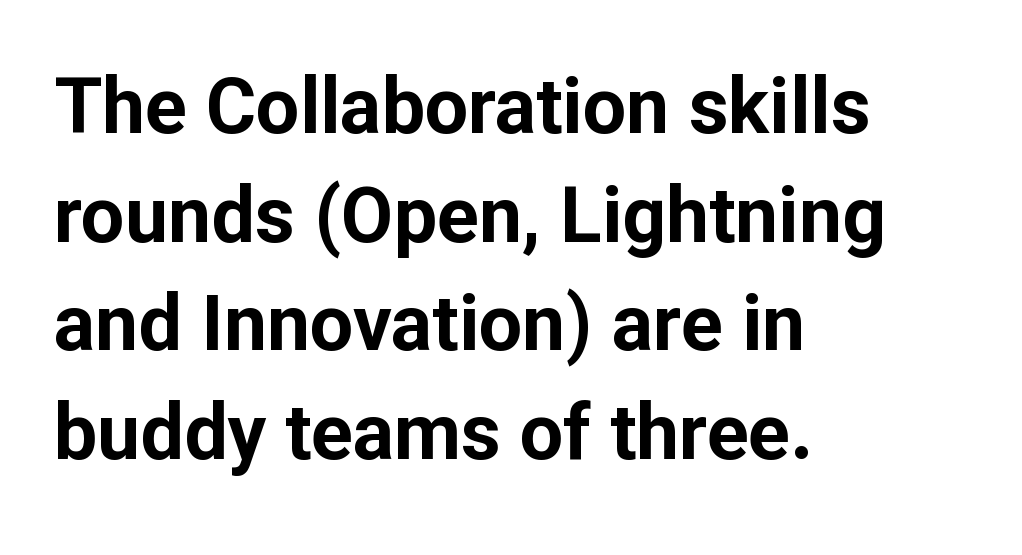
The image shows 77 px bold sans-serif type, upright; set left-aligned, normal line spacing (1.41x), normal letter spacing, not underlined; low stroke contrast and a medium x-height.
